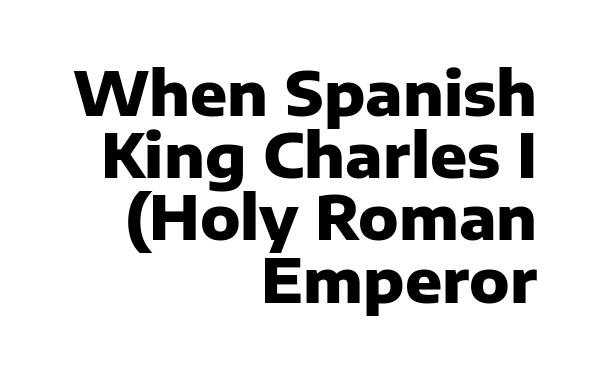
Q: Is the text bold? A: Yes.
Q: Is the text italic (slanted)? A: No, it is upright.
Q: Is the typeface a serif or a sans-serif typeface? A: Sans-serif.
Q: Is the text underlined? A: No.
Q: How is the paragraph aligned? A: Right-aligned.
Q: Is the spacing between letters normal or unusually wide? A: Normal.
Q: Is the spacing between lines tight, normal or loose? A: Tight.
Q: Width (condensed, normal, or wide)? A: Normal.
Q: Stroke contrast? A: Low.
Q: x-height? A: Medium.
Q: Monospaced? A: No.
